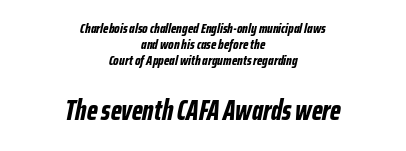
Between one letter and the next there's only the usual sliver of space. The face used here appears at its bigger size in the lower chunk. The glyphs are unaccompanied by any horizontal stroke below them. If you folded the block vertically in half, each line would mirror itself in length. Tall strokes in this sample are angled rather than plumb.
